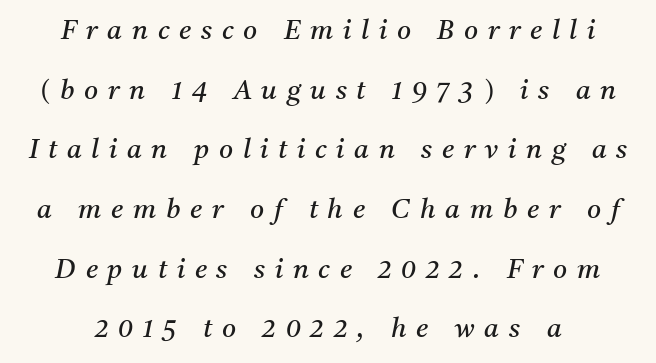
{"italic": "yes", "lean": "right", "slant_degrees": 11, "bold": "no", "underline": "no", "line_spacing": "loose", "line_spacing_ratio": 2.21, "letter_spacing": "wide", "letter_spacing_em": 0.36, "glyph_px": 27}
